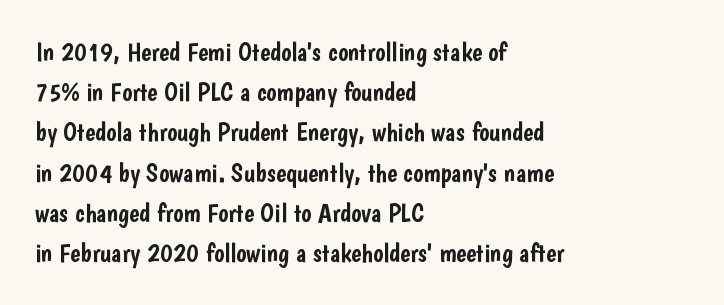
The image shows 27 px text type, upright; set left-aligned, normal line spacing (1.49x), normal letter spacing, not underlined.
